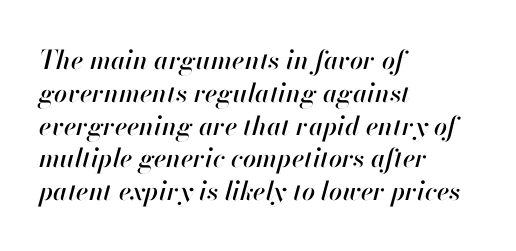
The rows are spaced the way most documents space them. Layout note: lines flush left. Here the glyphs are tracked normally, forming tight word shapes. The area under the type is left untouched. The rendering applies a slant to the glyphs.
